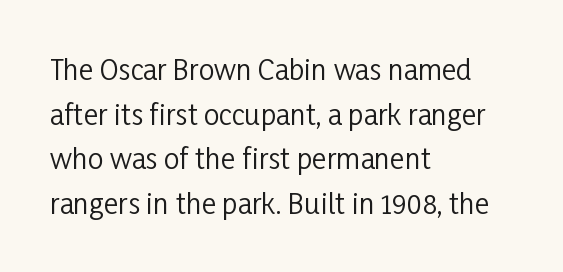
Q: Is the text bold? A: No.
Q: Is the text italic (slanted)? A: No, it is upright.
Q: Is the typeface a serif or a sans-serif typeface? A: Sans-serif.
Q: Is the text underlined? A: No.
Q: How is the paragraph aligned? A: Left-aligned.
Q: Is the spacing between letters normal or unusually wide? A: Normal.
Q: Is the spacing between lines tight, normal or loose? A: Normal.
Q: Width (condensed, normal, or wide)? A: Condensed.
Q: Stroke contrast? A: Low.
Q: x-height? A: Medium.
Q: Monospaced? A: No.
